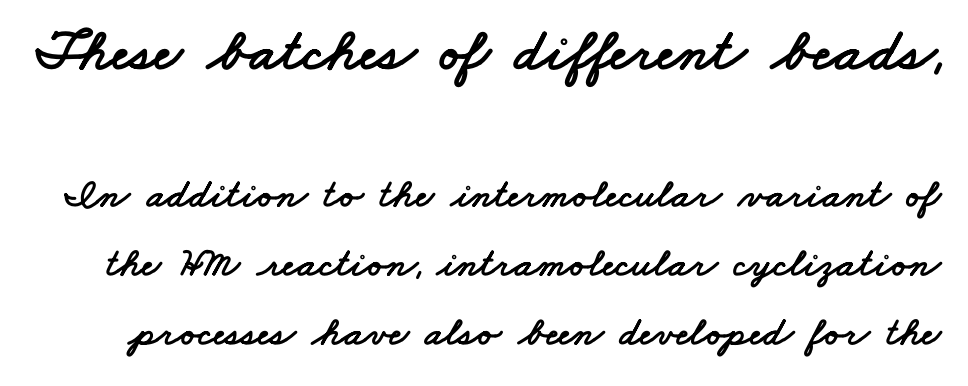
{"serif": "no", "width": "wide", "stroke_contrast": "low", "x_height": "small", "monospaced": "no", "underline": "no", "line_spacing": "normal", "line_spacing_ratio": 1.68, "letter_spacing": "normal", "letter_spacing_em": 0.0, "larger_block": "first", "size_ratio": 1.49, "glyph_px": 61}
